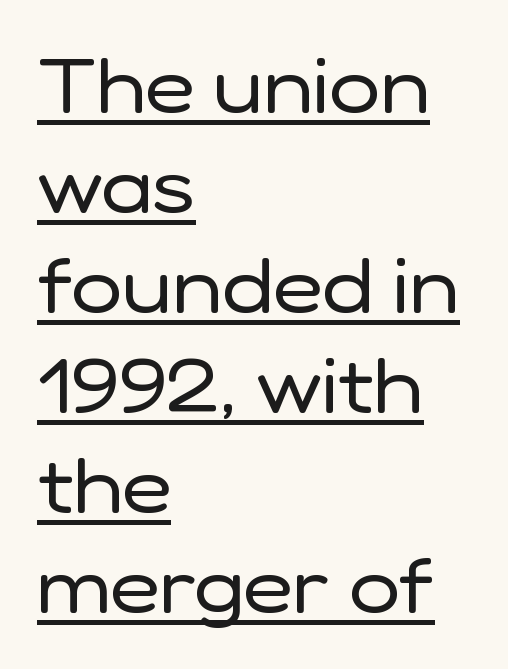
{"serif": "no", "italic": "no", "bold": "no", "weight": "regular", "width": "normal", "stroke_contrast": "low", "x_height": "medium", "monospaced": "no", "underline": "yes", "align": "left", "line_spacing": "normal", "line_spacing_ratio": 1.3, "letter_spacing": "normal", "letter_spacing_em": 0.0, "glyph_px": 77}
